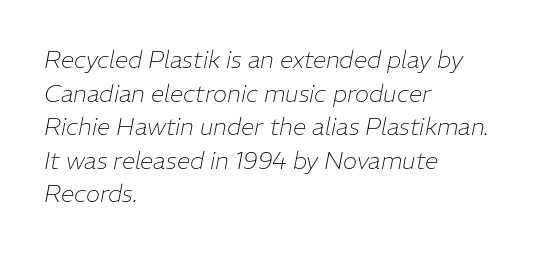
{"italic": "yes", "lean": "right", "slant_degrees": 11, "bold": "no", "underline": "no", "align": "left", "line_spacing": "normal", "line_spacing_ratio": 1.4, "letter_spacing": "normal", "letter_spacing_em": 0.0, "glyph_px": 24}
